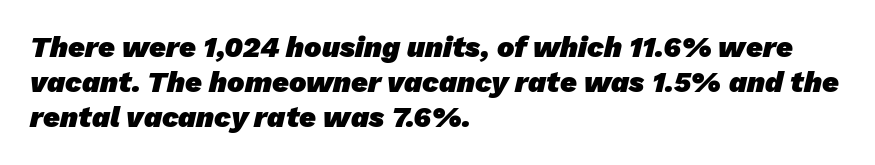
The image shows 29 px heavy sans-serif type; set left-aligned, line spacing 1.2x, normal letter spacing, not underlined; low stroke contrast and a medium x-height.
